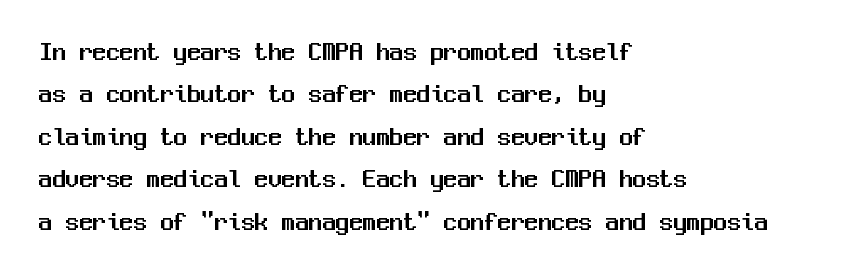
Q: Is the text italic (slanted)? A: No, it is upright.
Q: Is the text underlined? A: No.
Q: How is the paragraph aligned? A: Left-aligned.
Q: Is the spacing between letters normal or unusually wide? A: Normal.
Q: Is the spacing between lines tight, normal or loose? A: Normal.
